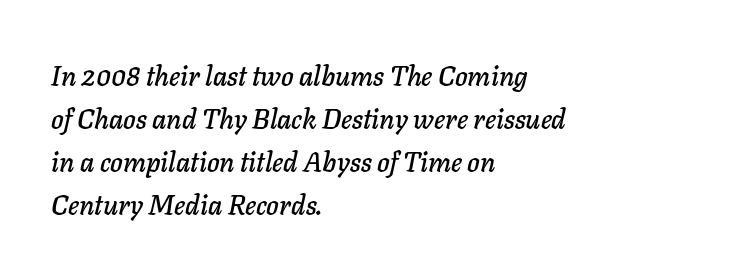
The image shows 27 px text type, italic (leaning right); set left-aligned, normal line spacing (1.59x), normal letter spacing, not underlined.
